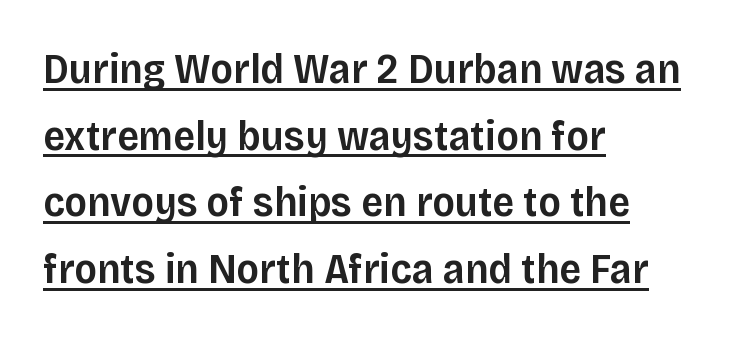
Visually the block forms a straight wall on the left and a jagged coastline on the right. This is the in-between weight designers call semibold or demi. The characters display no serif detailing; their extremities are plain. There is no visible air inserted between adjacent glyphs. The letters advance in unequal steps, a hallmark of proportional type. The leading is moderate, giving the passage an even texture.
